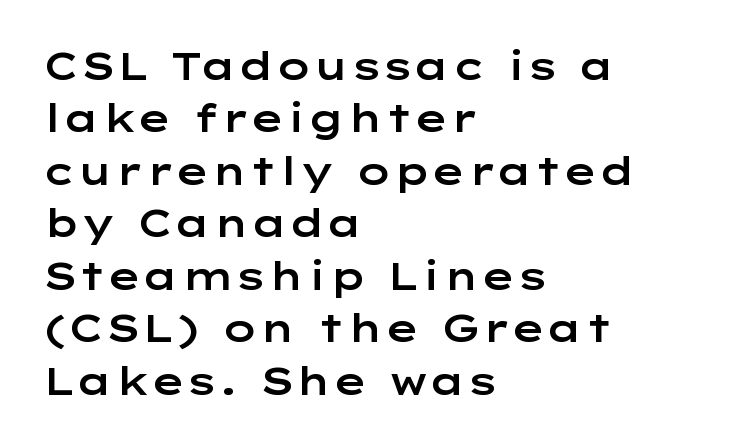
Q: Is the text italic (slanted)? A: No, it is upright.
Q: Is the typeface a serif or a sans-serif typeface? A: Sans-serif.
Q: Is the text underlined? A: No.
Q: How is the paragraph aligned? A: Left-aligned.
Q: Is the spacing between letters normal or unusually wide? A: Normal.
Q: Is the spacing between lines tight, normal or loose? A: Normal.
Q: Width (condensed, normal, or wide)? A: Wide.
Q: Stroke contrast? A: Low.
Q: x-height? A: Medium.
Q: Monospaced? A: No.
